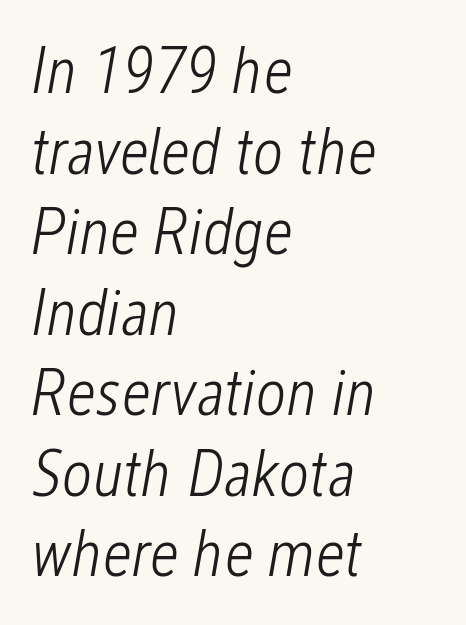
The lines are quadded left. The rendering uses natural spacing where letterforms have individual widths. Just letters on the line, the space beneath them empty. Stems here are at most as thick as an everyday book face. In terms of letterspacing, this is plain default setting.
